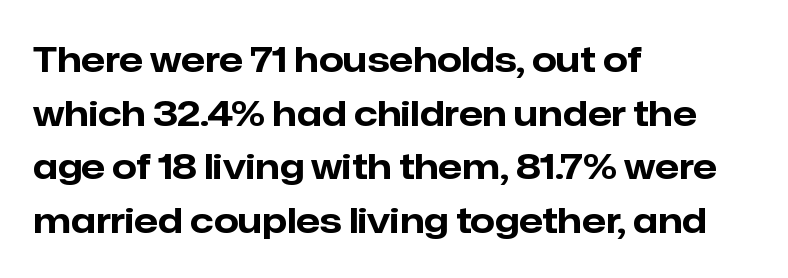
The image shows 35 px bold sans-serif type, upright; set left-aligned, normal line spacing (1.53x), normal letter spacing, not underlined; low stroke contrast and a medium x-height.
